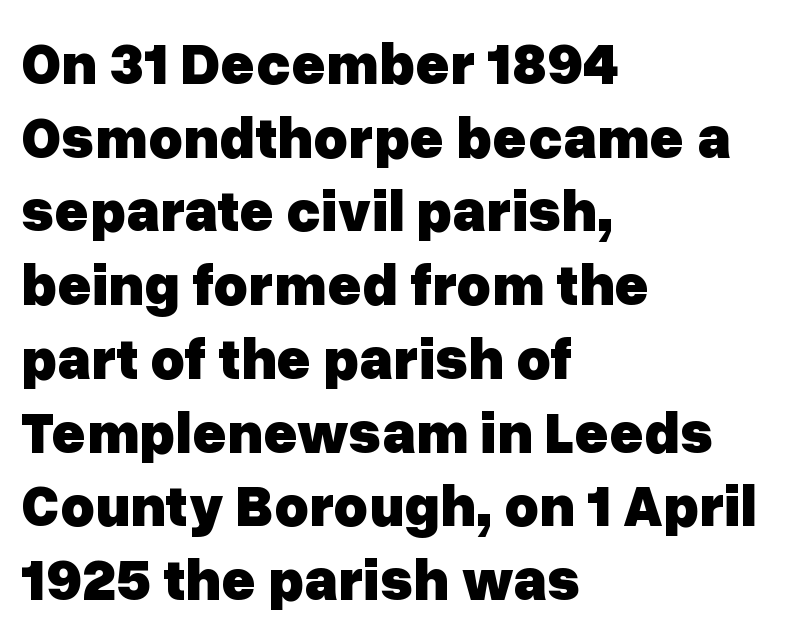
The glyphs have the mass of a bold cut. This rendering employs a face without finishing strokes, i.e., a sans-serif. Honestly, the letter spacing is just normal — you wouldn't notice it. Note the varied advance widths — an 'i' is clearly narrower than an 'm'. The string is rendered with underlining switched off.
